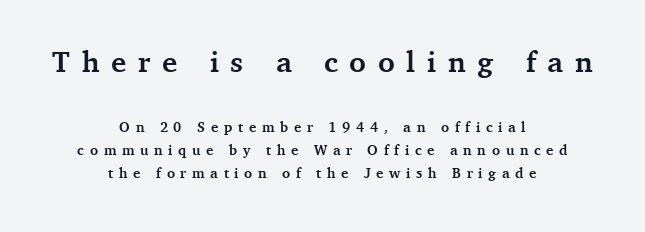
The words here are not underlined. Varying glyph widths throughout — classic text-font behaviour. Rows of type keep a routine distance in the vertical direction. Block one is the big one; block two sits smaller underneath. The line texture is sparse and dotted thanks to wide tracking. Yep, those are serifs on the letters.
